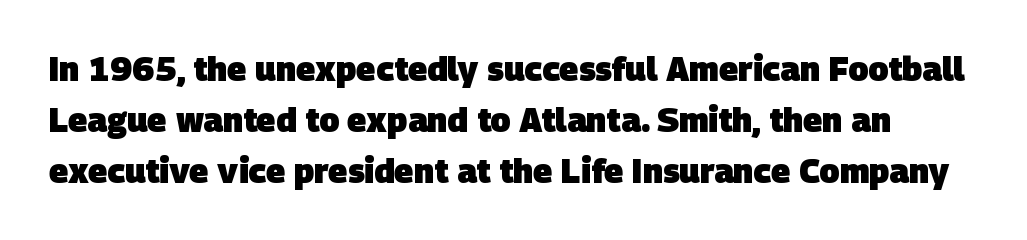
Just letters on the line, the space beneath them empty. Note the varied advance widths — an 'i' is clearly narrower than an 'm'. How would I describe the line gaps? Plain and ordinary. These lines carry a lot of weight — the face is fully bold.
